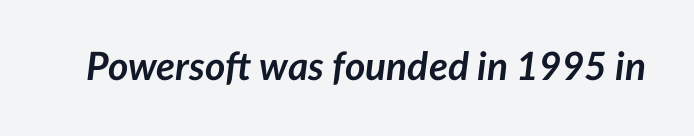
Q: Is the text bold? A: Yes.
Q: Is the text italic (slanted)? A: Yes, it leans right by about 7 degrees.
Q: Is the text underlined? A: No.
Q: Is the spacing between letters normal or unusually wide? A: Normal.
Q: Width (condensed, normal, or wide)? A: Normal.
Q: Stroke contrast? A: Low.
Q: x-height? A: Medium.
Q: Monospaced? A: No.
